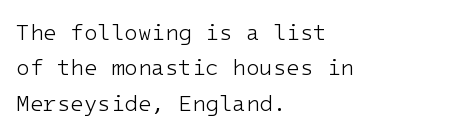
Q: Is the text bold? A: No.
Q: Is the text italic (slanted)? A: No, it is upright.
Q: Is the text underlined? A: No.
Q: How is the paragraph aligned? A: Left-aligned.
Q: Is the spacing between letters normal or unusually wide? A: Normal.
Q: Is the spacing between lines tight, normal or loose? A: Normal.
